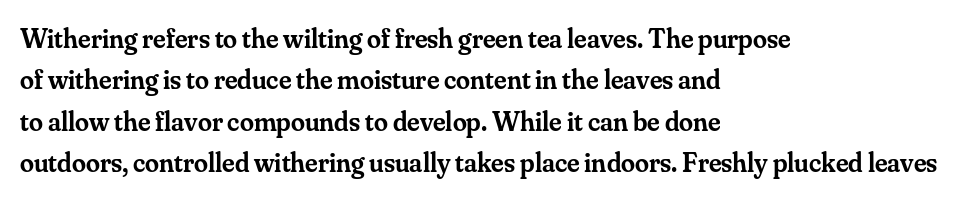
Each new line begins a customary step beneath the previous one. A clean baseline with only descenders dipping below it. Yep, those are serifs on the letters. Each glyph is drawn with semibold strokes, heavier than normal yet not fully bold. Is this a fixed-width face? No — the glyphs have proportional, varying widths.
